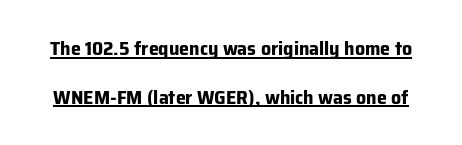
Q: Is the text bold? A: Yes.
Q: Is the text italic (slanted)? A: No, it is upright.
Q: Is the text underlined? A: Yes.
Q: Is the spacing between letters normal or unusually wide? A: Normal.
Q: Is the spacing between lines tight, normal or loose? A: Loose.
